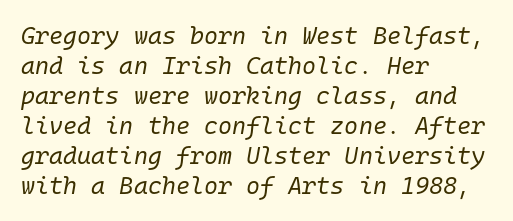
Q: Is the text bold? A: No.
Q: Is the text italic (slanted)? A: Yes, it leans right by about 10 degrees.
Q: Is the text underlined? A: No.
Q: How is the paragraph aligned? A: Left-aligned.
Q: Is the spacing between letters normal or unusually wide? A: Normal.
Q: Is the spacing between lines tight, normal or loose? A: Normal.
